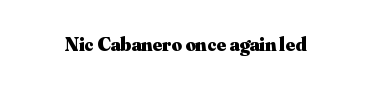
The image shows 20 px bold type, upright; set normal letter spacing, not underlined.
